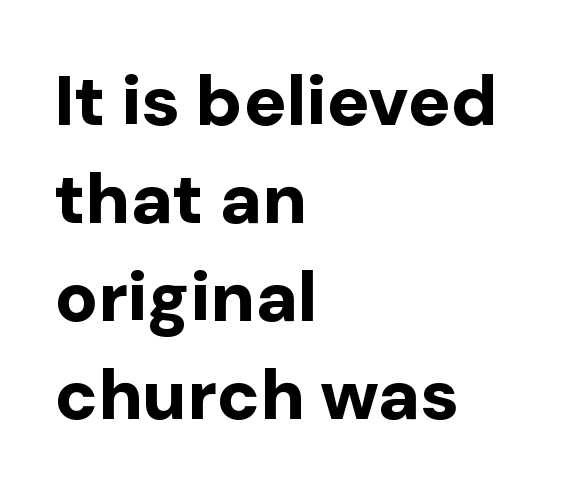
Q: Is the text bold? A: Yes.
Q: Is the text italic (slanted)? A: No, it is upright.
Q: Is the typeface a serif or a sans-serif typeface? A: Sans-serif.
Q: Is the text underlined? A: No.
Q: How is the paragraph aligned? A: Left-aligned.
Q: Is the spacing between letters normal or unusually wide? A: Normal.
Q: Is the spacing between lines tight, normal or loose? A: Normal.
Q: Width (condensed, normal, or wide)? A: Normal.
Q: Stroke contrast? A: Low.
Q: x-height? A: Medium.
Q: Monospaced? A: No.
